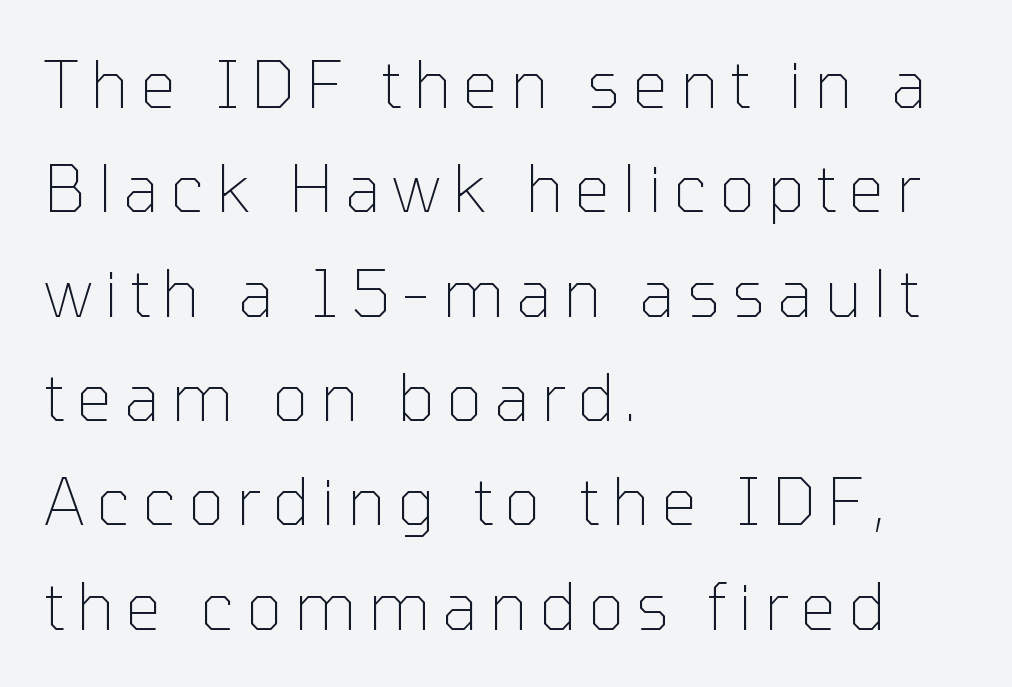
Each letter's strokes conclude bluntly, with no projecting serifs. Whoever set this chose a conventional vertical rhythm. Decoration check: the copy has no underline. You could not count columns in this text — the font is proportionally spaced. Is there any slant? The stems are plumb.
